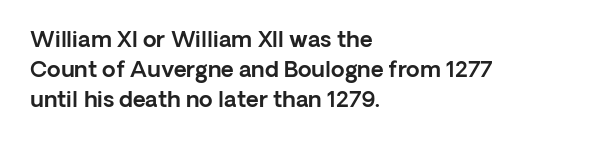
Decoration check: the copy has no underline. A roman cut, with each character standing at attention. The line-height multiplier appears to be the usual default. In CSS terms this would be text-align: left. Words appear dense and cohesive because spacing is normal.
